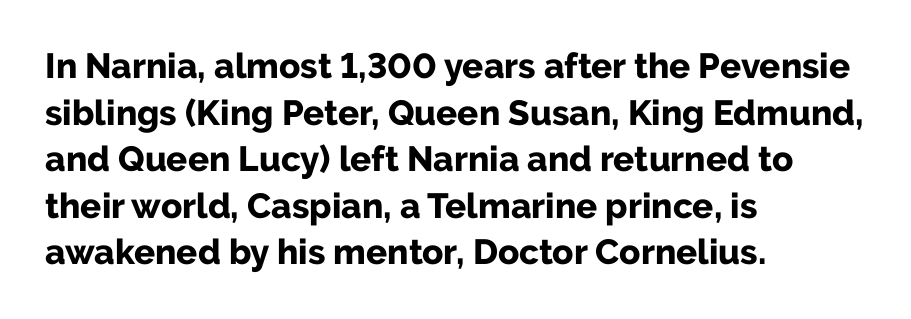
Q: Is the text bold? A: Yes.
Q: Is the text italic (slanted)? A: No, it is upright.
Q: Is the typeface a serif or a sans-serif typeface? A: Sans-serif.
Q: Is the text underlined? A: No.
Q: How is the paragraph aligned? A: Left-aligned.
Q: Is the spacing between letters normal or unusually wide? A: Normal.
Q: Is the spacing between lines tight, normal or loose? A: Normal.
Q: Width (condensed, normal, or wide)? A: Normal.
Q: Stroke contrast? A: Low.
Q: x-height? A: Medium.
Q: Monospaced? A: No.
